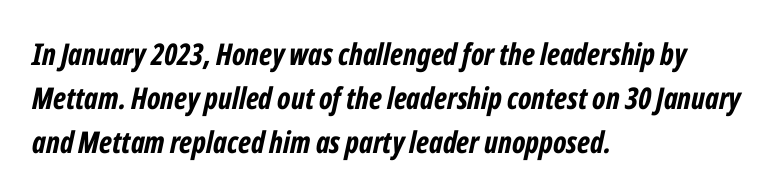
Rows of type keep a routine distance in the vertical direction. This rendering leaves character spacing at its baseline value. Bold? Absolutely — the strokes are thick and heavy. Do the characters align in a grid? No, the font is proportional.
